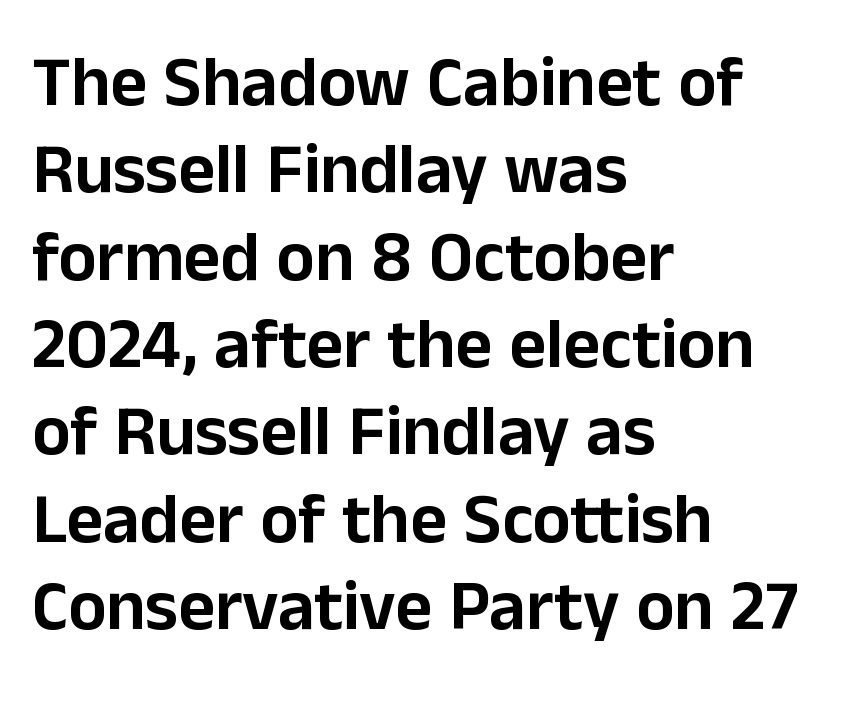
{"serif": "no", "italic": "no", "width": "normal", "stroke_contrast": "low", "x_height": "medium", "monospaced": "no", "underline": "no", "align": "left", "line_spacing_ratio": 1.23, "letter_spacing": "normal", "letter_spacing_em": 0.0, "glyph_px": 71}
